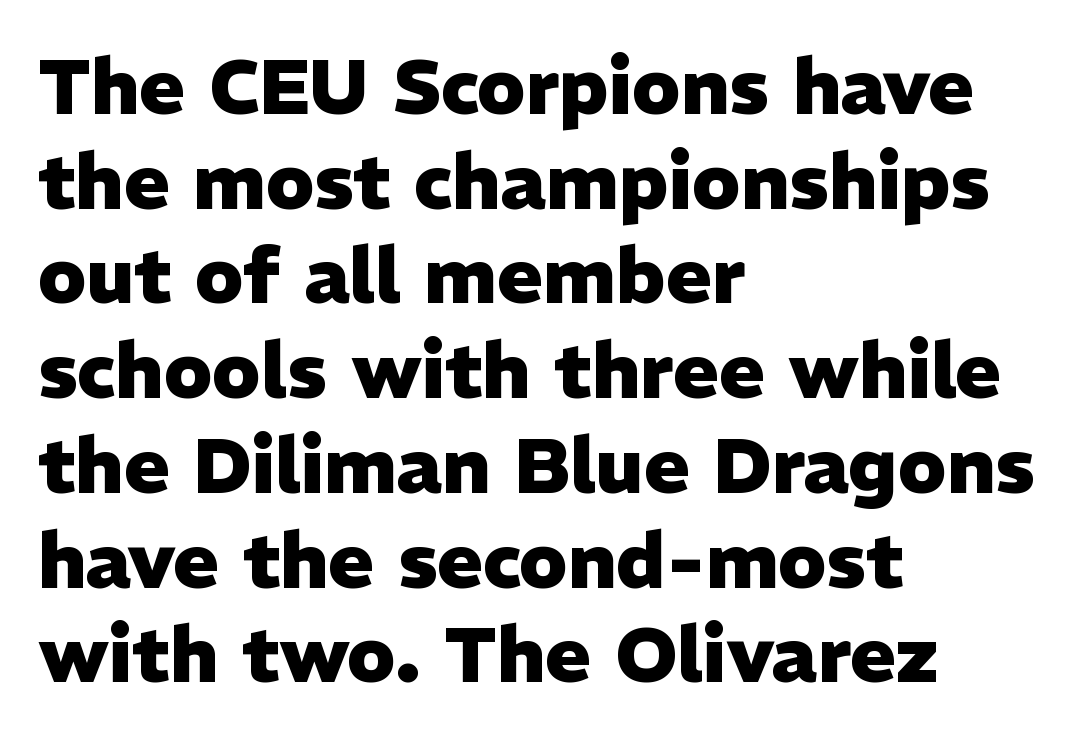
The image shows 77 px heavy sans-serif type, upright; set left-aligned, line spacing 1.23x, normal letter spacing, not underlined; low stroke contrast and a medium x-height.
